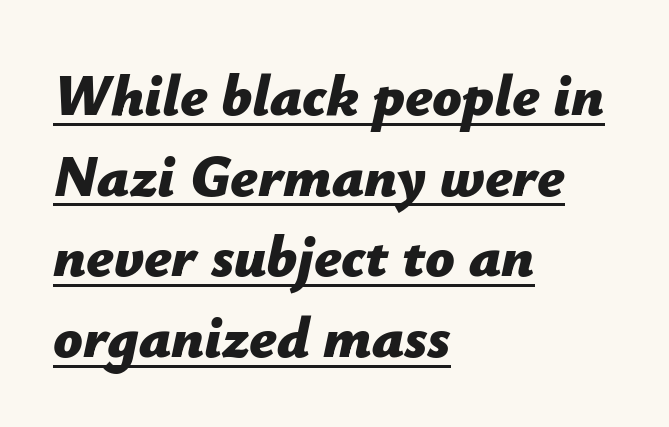
{"italic": "yes", "lean": "right", "slant_degrees": 12, "bold": "yes", "weight": "bold", "width": "normal", "stroke_contrast": "low", "x_height": "medium", "monospaced": "no", "underline": "yes", "align": "left", "line_spacing": "normal", "line_spacing_ratio": 1.39, "letter_spacing": "normal", "letter_spacing_em": 0.0, "glyph_px": 58}
